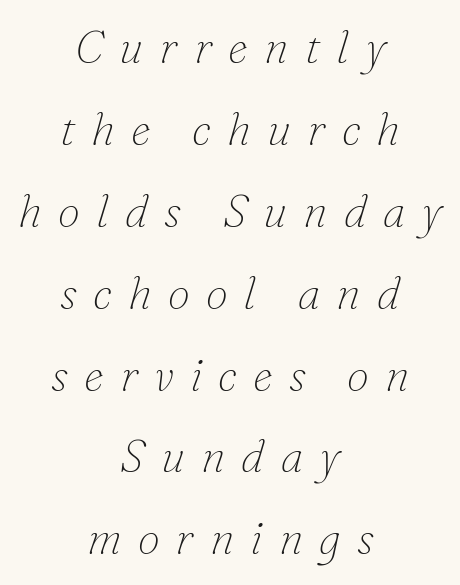
A quiet, ordinary-to-light weight characterises the typeface. The type is letterspaced generously, with wide tracking. Each line is balanced around a shared central axis. Looks like regular typesetting: each glyph gets only the width it needs.
